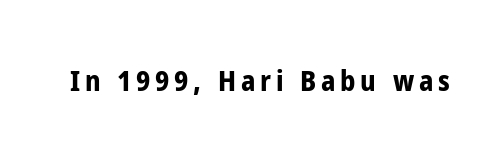
On the weight axis this lands at bold, roughly 700. Serifs: no, the terminals of the letterforms are clean. The rendering uses natural spacing where letterforms have individual widths. The gap between lines stays unmarked.
